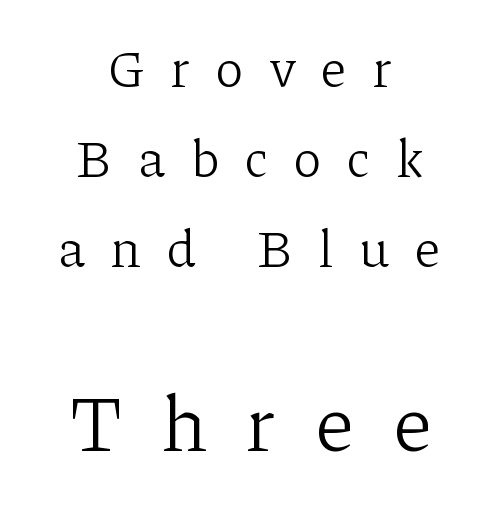
{"serif": "yes", "italic": "no", "bold": "no", "weight": "light", "width": "normal", "stroke_contrast": "low", "x_height": "medium", "monospaced": "no", "underline": "no", "align": "center", "line_spacing": "normal", "line_spacing_ratio": 1.7, "letter_spacing": "wide", "letter_spacing_em": 0.49, "larger_block": "second", "size_ratio": 1.51, "glyph_px": 80}
